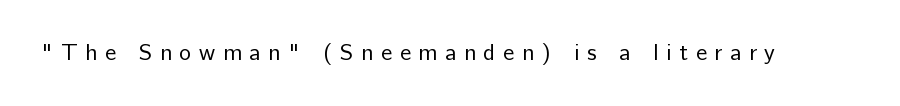
Q: Is the text bold? A: No.
Q: Is the text italic (slanted)? A: No, it is upright.
Q: Is the text underlined? A: No.
Q: Is the spacing between letters normal or unusually wide? A: Unusually wide.
